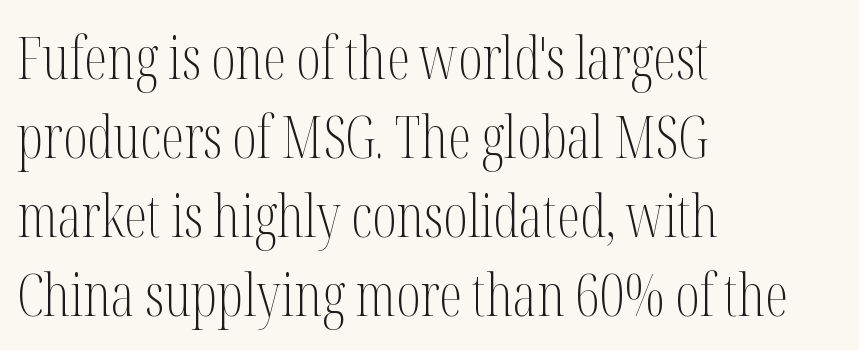
Q: Is the text bold? A: No.
Q: Is the text italic (slanted)? A: No, it is upright.
Q: Is the typeface a serif or a sans-serif typeface? A: Serif.
Q: Is the text underlined? A: No.
Q: How is the paragraph aligned? A: Left-aligned.
Q: Is the spacing between letters normal or unusually wide? A: Normal.
Q: Is the spacing between lines tight, normal or loose? A: Normal.
Q: Width (condensed, normal, or wide)? A: Condensed.
Q: Stroke contrast? A: Medium.
Q: x-height? A: Medium.
Q: Monospaced? A: No.
